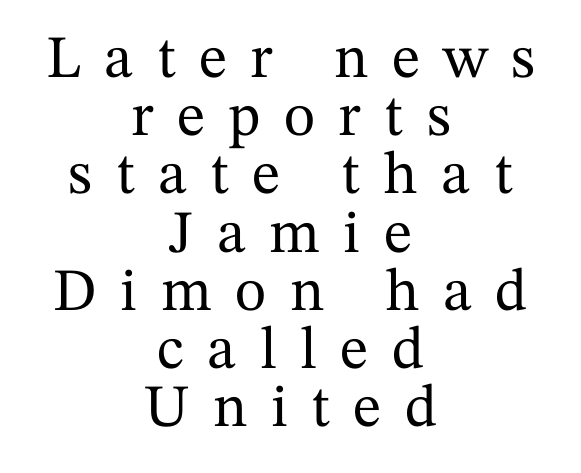
Q: Is the text italic (slanted)? A: No, it is upright.
Q: Is the typeface a serif or a sans-serif typeface? A: Serif.
Q: Is the text underlined? A: No.
Q: How is the paragraph aligned? A: Centered.
Q: Is the spacing between letters normal or unusually wide? A: Unusually wide.
Q: Is the spacing between lines tight, normal or loose? A: Tight.
Q: Width (condensed, normal, or wide)? A: Normal.
Q: Stroke contrast? A: Medium.
Q: x-height? A: Medium.
Q: Monospaced? A: No.
